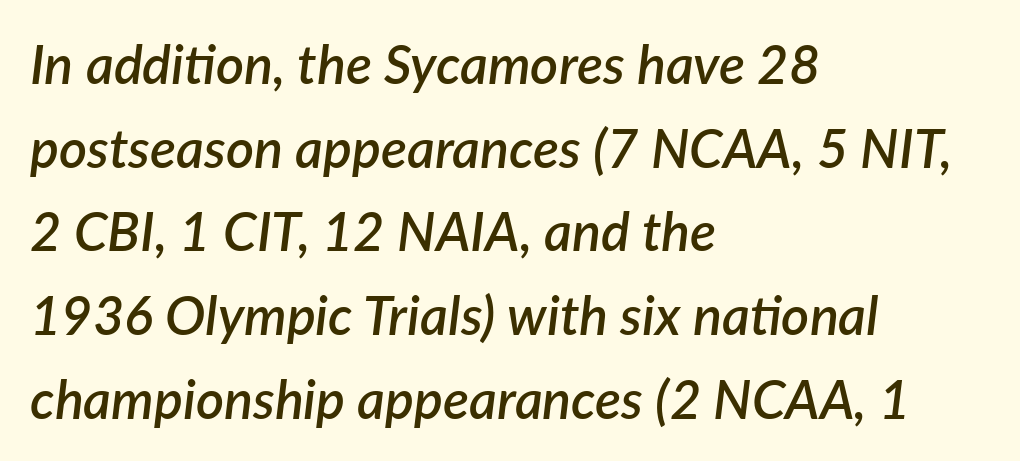
The image shows 54 px semibold type, italic (leaning right); set left-aligned, normal line spacing (1.55x), normal letter spacing, not underlined; low stroke contrast and a medium x-height.
